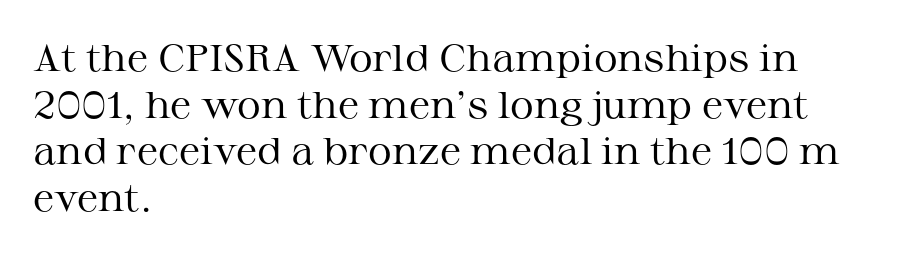
Q: Is the text bold? A: No.
Q: Is the text italic (slanted)? A: No, it is upright.
Q: Is the typeface a serif or a sans-serif typeface? A: Serif.
Q: Is the text underlined? A: No.
Q: How is the paragraph aligned? A: Left-aligned.
Q: Is the spacing between letters normal or unusually wide? A: Normal.
Q: Is the spacing between lines tight, normal or loose? A: Normal.
Q: Width (condensed, normal, or wide)? A: Wide.
Q: Stroke contrast? A: Medium.
Q: x-height? A: Medium.
Q: Monospaced? A: No.
